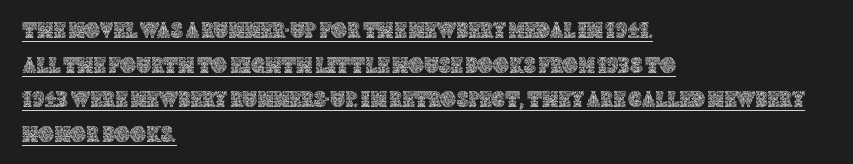
Q: Is the text italic (slanted)? A: No, it is upright.
Q: Is the text underlined? A: Yes.
Q: How is the paragraph aligned? A: Left-aligned.
Q: Is the spacing between letters normal or unusually wide? A: Normal.
Q: Is the spacing between lines tight, normal or loose? A: Normal.
